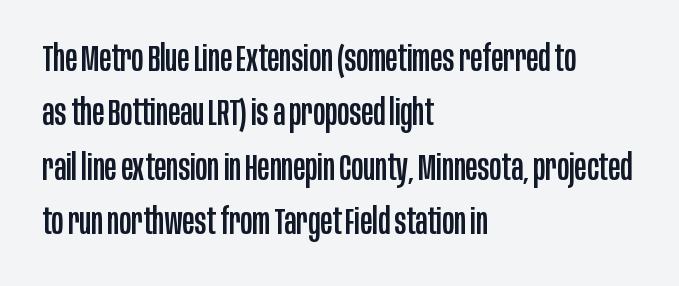
The line texture is even and compact thanks to regular tracking. How would I describe the line gaps? Plain and ordinary. Is there any slant? The stems are plumb. The letters carry no serifs — their stems end cleanly without finishing strokes. Note the varied advance widths — an 'i' is clearly narrower than an 'm'. This sample is left-justified, so line endings fall wherever the words run out.
